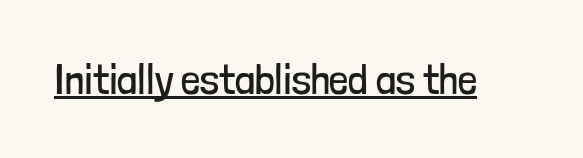
Q: Is the text bold? A: No.
Q: Is the text italic (slanted)? A: No, it is upright.
Q: Is the typeface a serif or a sans-serif typeface? A: Sans-serif.
Q: Is the text underlined? A: Yes.
Q: Is the spacing between letters normal or unusually wide? A: Normal.
Q: Width (condensed, normal, or wide)? A: Condensed.
Q: Stroke contrast? A: Low.
Q: x-height? A: Medium.
Q: Monospaced? A: No.
